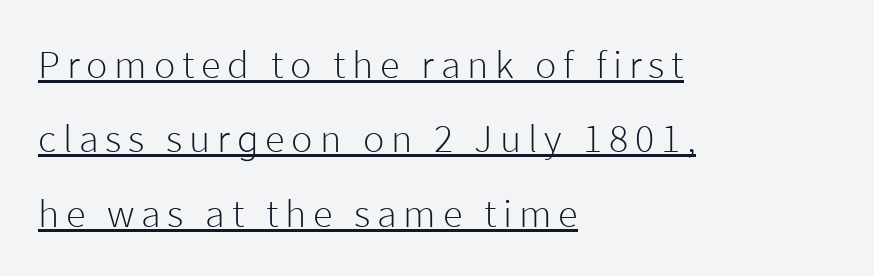
The image shows 40 px light sans-serif type, upright; set left-aligned, line spacing 1.86x, underlined; low stroke contrast and a medium x-height.
